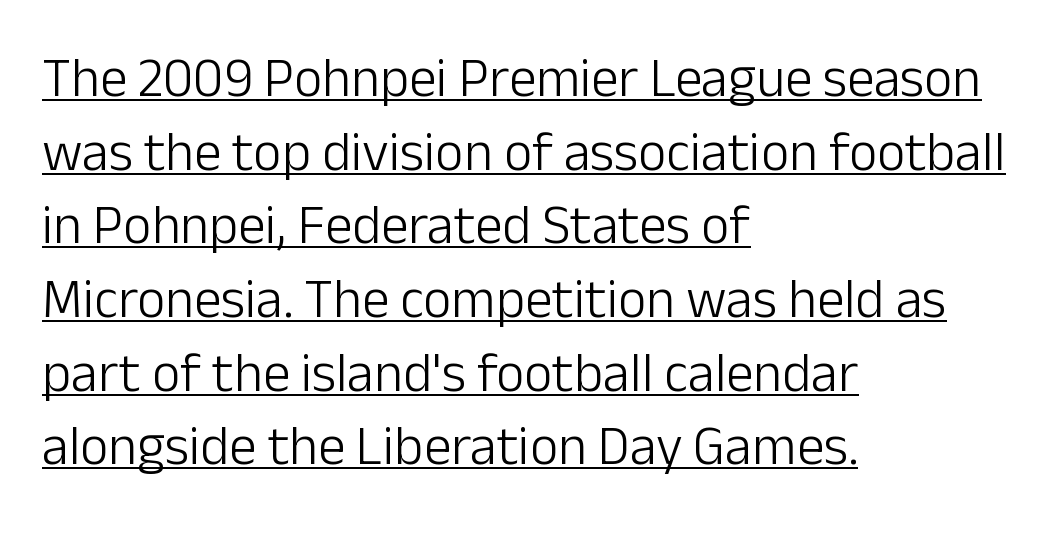
{"serif": "no", "italic": "no", "bold": "no", "weight": "light", "width": "normal", "stroke_contrast": "low", "x_height": "medium", "monospaced": "no", "underline": "yes", "align": "left", "line_spacing": "normal", "line_spacing_ratio": 1.34, "letter_spacing": "normal", "letter_spacing_em": 0.0, "glyph_px": 55}
